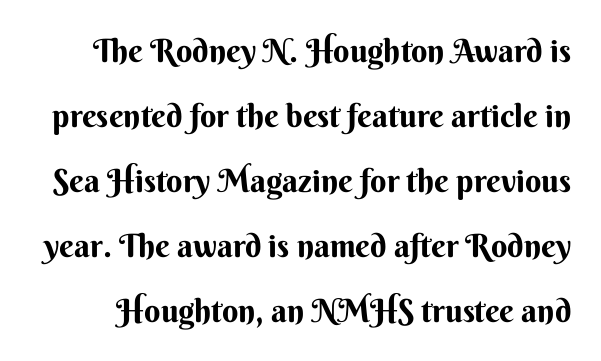
{"serif": "no", "italic": "no", "width": "normal", "stroke_contrast": "medium", "x_height": "small", "monospaced": "no", "underline": "no", "line_spacing": "loose", "line_spacing_ratio": 2.03, "letter_spacing": "normal", "letter_spacing_em": 0.0, "glyph_px": 32}
